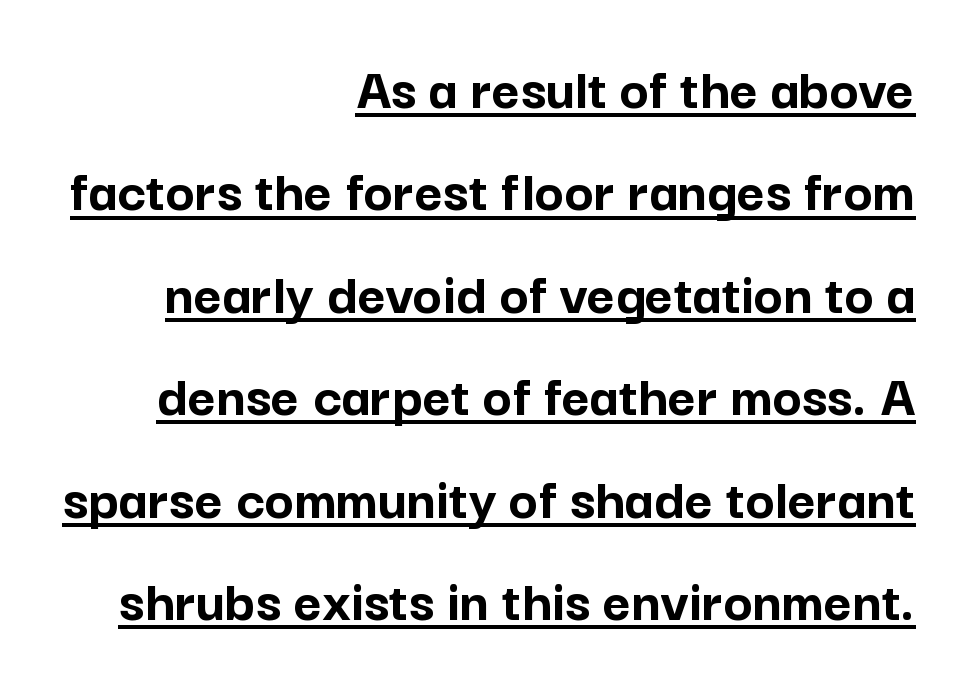
The image shows 61 px semibold sans-serif type, upright; set right-aligned, normal line spacing (1.68x), normal letter spacing, underlined; low stroke contrast and a medium x-height.
